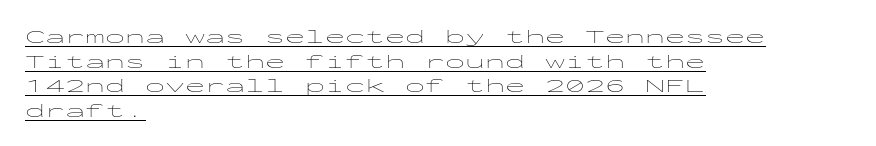
A continuous stroke trails under the words, as in a hyperlink. Is the stroke heavy? The answer is a plain regular-or-lighter. The typesetter chose a ragged-right arrangement here. Rendered with straight, roman letterforms.
